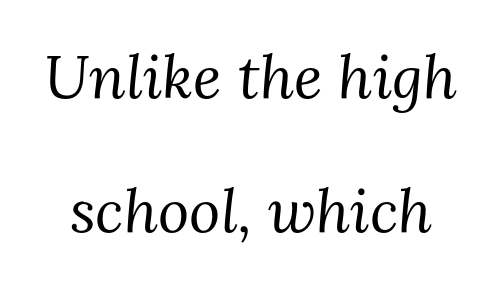
Look at the tracking — it's just the regular setting, nothing added. One glance says open: line gaps are wider than usual. Clear beneath every line of the passage. Is this a fixed-width face? No — the glyphs have proportional, varying widths. No chunkiness to these letters — they're not bold.
